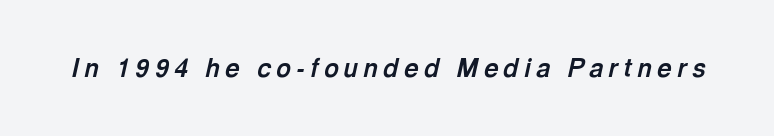
The image shows 25 px bold type, italic (leaning right); set unusually wide letter spacing (+0.22 em), not underlined.
